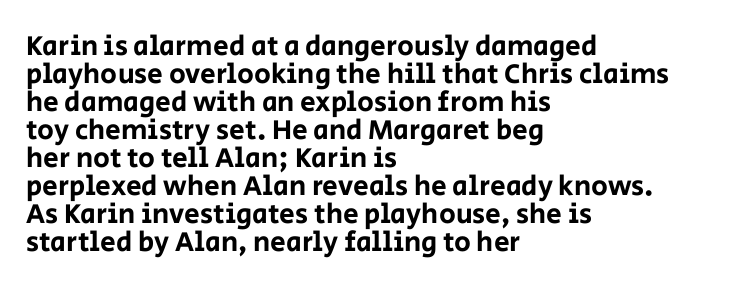
{"serif": "no", "italic": "no", "width": "normal", "stroke_contrast": "low", "x_height": "large", "monospaced": "no", "underline": "no", "align": "left", "line_spacing": "tight", "line_spacing_ratio": 1.0, "letter_spacing": "normal", "letter_spacing_em": 0.0, "glyph_px": 28}
